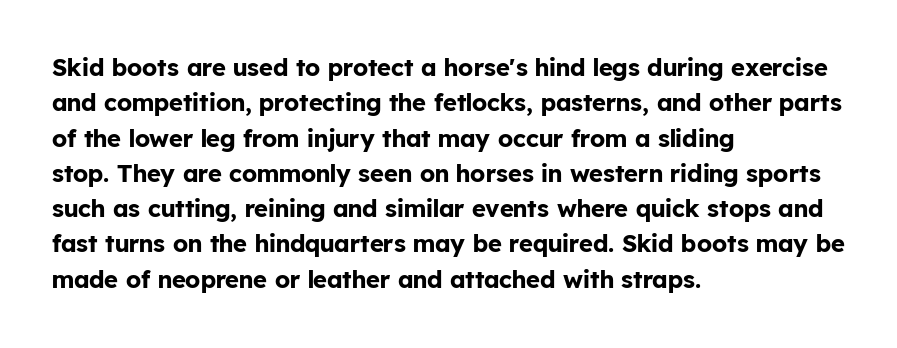
The baseline area is clear. Rendered with straight, roman letterforms. The face used here has the dense, thick strokes of a bold. One-word summary of the alignment: left.
